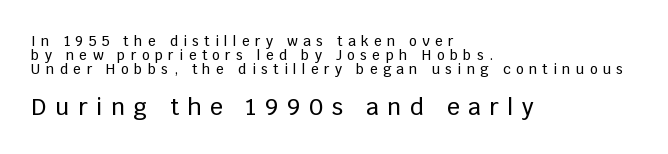
The image shows 23 px text type, upright; set left-aligned, tight line spacing (1.0x), unusually wide letter spacing (+0.37 em), not underlined; the second (bottom) block is 1.64x larger.
